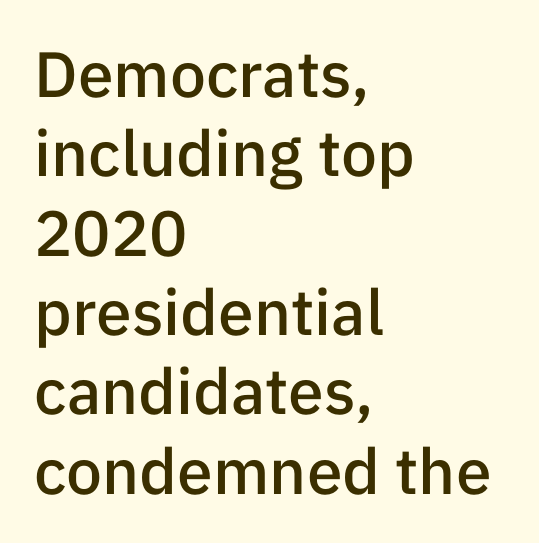
The image shows 64 px semibold sans-serif type, upright; set left-aligned, line spacing 1.24x, normal letter spacing, not underlined; low stroke contrast and a medium x-height.
